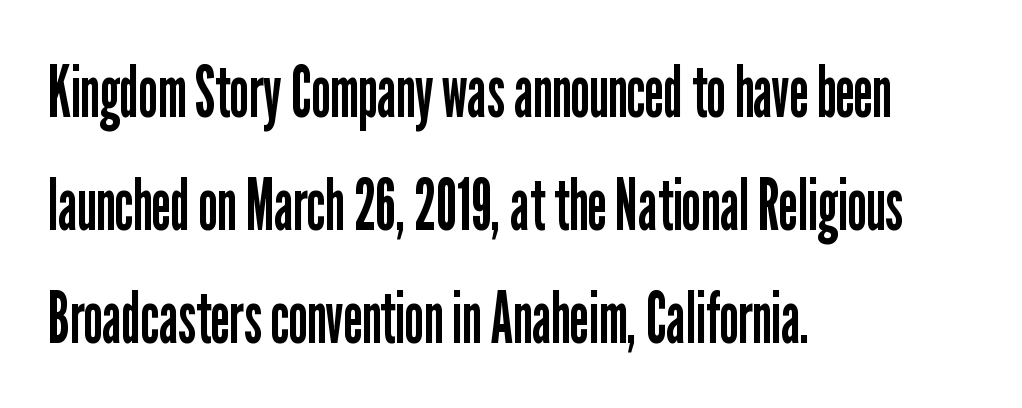
The image shows 71 px regular-weight, condensed sans-serif type, upright; set left-aligned, normal line spacing (1.59x), normal letter spacing, not underlined; low stroke contrast and a medium x-height.
